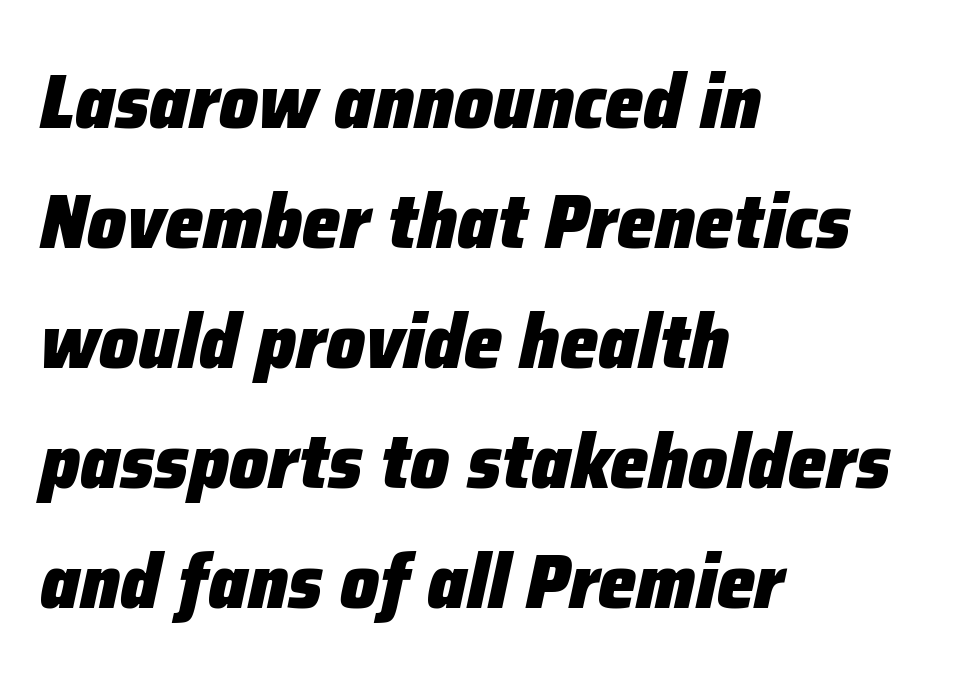
{"italic": "yes", "lean": "right", "slant_degrees": 12, "bold": "yes", "weight": "heavy", "width": "normal", "stroke_contrast": "low", "x_height": "medium", "monospaced": "no", "underline": "no", "align": "left", "line_spacing": "normal", "line_spacing_ratio": 1.56, "letter_spacing": "normal", "letter_spacing_em": 0.0, "glyph_px": 77}
